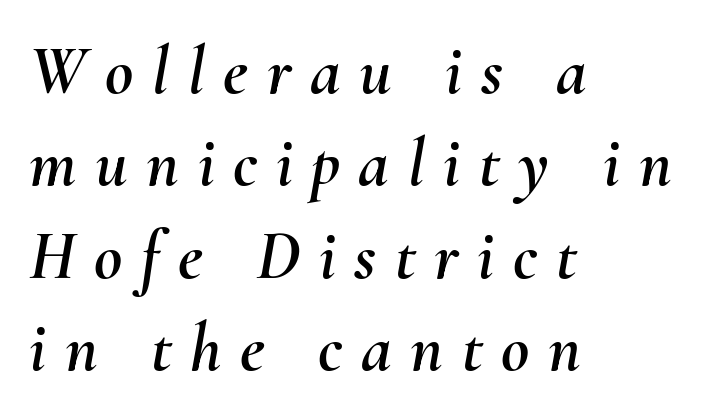
The image shows 69 px text type, italic (leaning right); set left-aligned, normal line spacing (1.34x), unusually wide letter spacing (+0.27 em), not underlined; medium stroke contrast and a small x-height.
